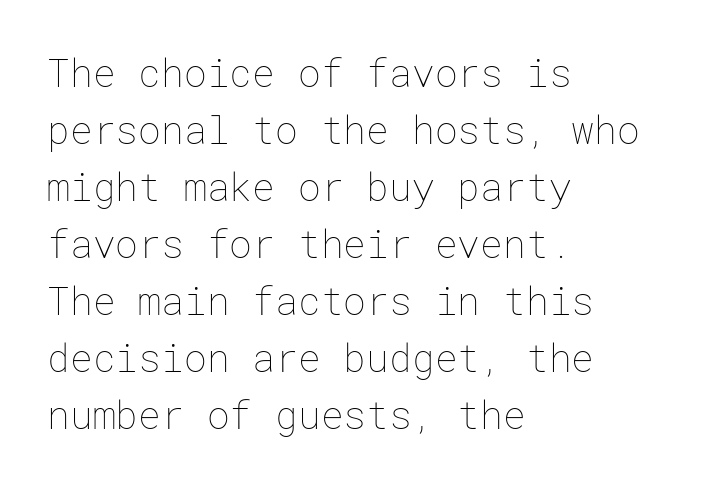
The lettering holds an erect, upright posture throughout. Weight: not bold — regular or lighter. Decoration check: the copy has no underline. Words appear dense and cohesive because spacing is normal.
